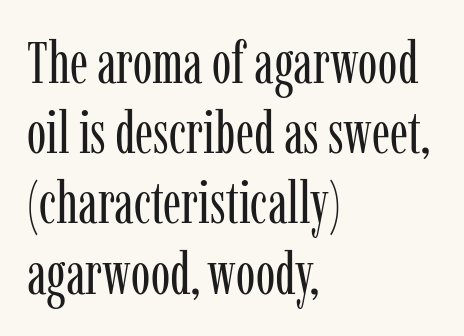
Q: Is the text bold? A: No.
Q: Is the text italic (slanted)? A: No, it is upright.
Q: Is the typeface a serif or a sans-serif typeface? A: Serif.
Q: Is the text underlined? A: No.
Q: How is the paragraph aligned? A: Left-aligned.
Q: Is the spacing between letters normal or unusually wide? A: Normal.
Q: Width (condensed, normal, or wide)? A: Condensed.
Q: Stroke contrast? A: Low.
Q: x-height? A: Medium.
Q: Monospaced? A: No.
